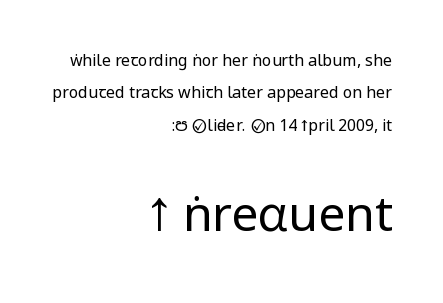
The image shows 48 px regular-weight, condensed sans-serif type, upright; set right-aligned, loose line spacing (2.02x), normal letter spacing, not underlined; the second (bottom) block is 3.0x larger; low stroke contrast.
